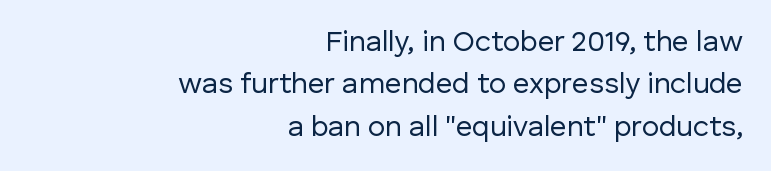
{"serif": "no", "italic": "no", "bold": "no", "weight": "regular", "width": "normal", "stroke_contrast": "low", "x_height": "medium", "monospaced": "no", "underline": "no", "align": "right", "line_spacing": "normal", "line_spacing_ratio": 1.46, "letter_spacing": "normal", "letter_spacing_em": 0.0, "glyph_px": 29}
